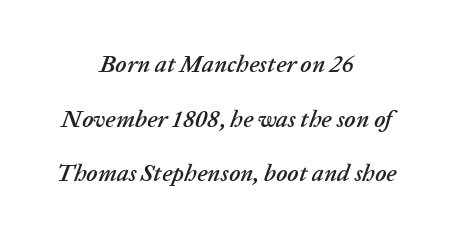
{"italic": "yes", "lean": "right", "slant_degrees": 20, "underline": "no", "align": "center", "line_spacing": "loose", "line_spacing_ratio": 2.28, "letter_spacing": "normal", "letter_spacing_em": 0.0, "glyph_px": 24}
